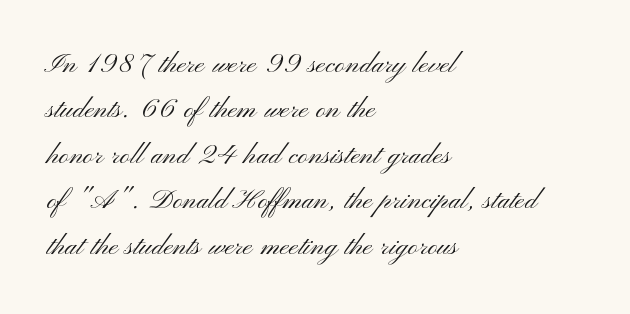
No chunkiness to these letters — they're not bold. Normally led — the rows are evenly, conventionally spaced. You could not count columns in this text — the font is proportionally spaced. No feet cap the strokes, marking this as sans-serif type.
